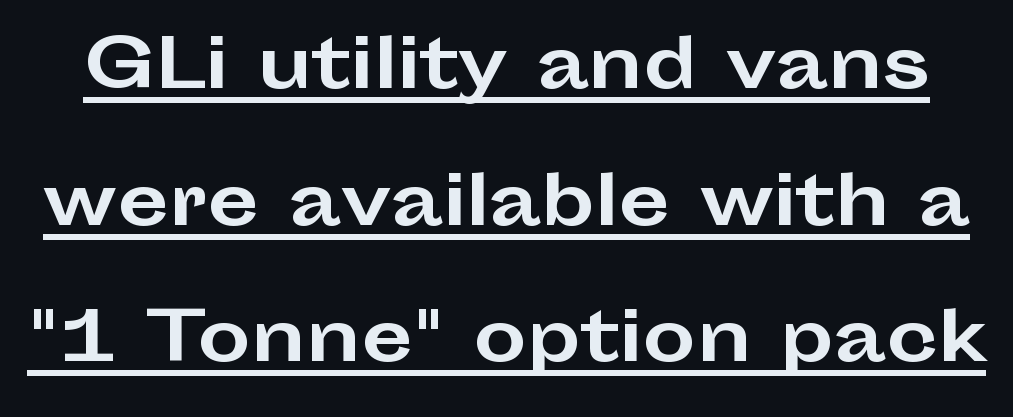
The strokes are fattened all the way to bold. Caption: standard tracking, unaltered. The font's upright variant was chosen for this text. Vertical spacing — loose. The passage shown is typed in a proportional face where columns would drift. This sample uses a sans-serif face.
